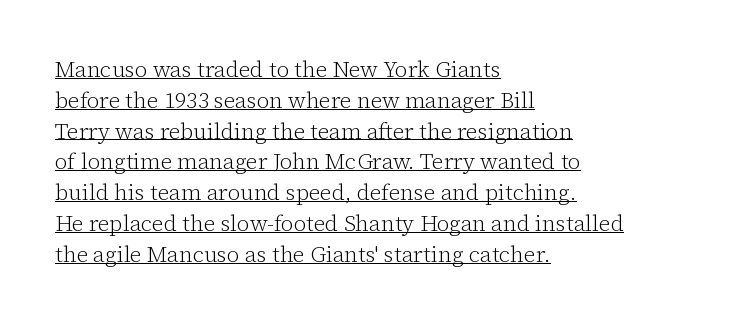
Quick note: not italic, upright. Decoration check: the copy is underlined. Is this a heavy cut? Hardly; it is regular or lighter. Does the copy run flush right? No — it runs flush left. Does extra space separate the letters? No, they use regular spacing.
